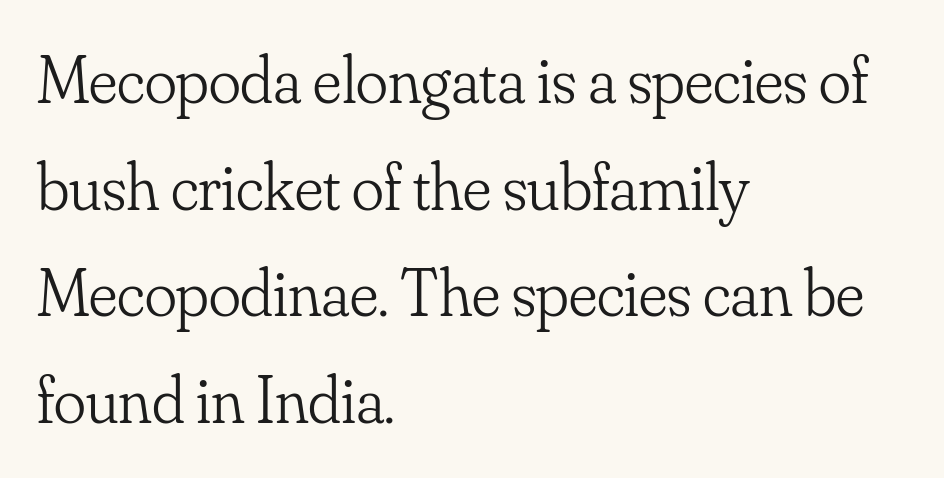
Q: Is the text bold? A: No.
Q: Is the text italic (slanted)? A: No, it is upright.
Q: Is the typeface a serif or a sans-serif typeface? A: Serif.
Q: Is the text underlined? A: No.
Q: How is the paragraph aligned? A: Left-aligned.
Q: Is the spacing between letters normal or unusually wide? A: Normal.
Q: Is the spacing between lines tight, normal or loose? A: Normal.
Q: Width (condensed, normal, or wide)? A: Normal.
Q: Stroke contrast? A: Low.
Q: x-height? A: Small.
Q: Monospaced? A: No.
